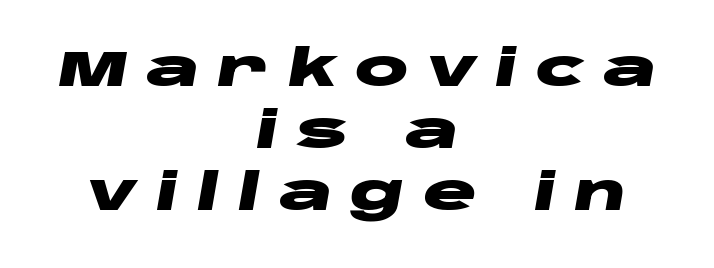
Q: Is the text bold? A: Yes.
Q: Is the text italic (slanted)? A: Yes, it leans right by about 10 degrees.
Q: Is the text underlined? A: No.
Q: How is the paragraph aligned? A: Centered.
Q: Is the spacing between letters normal or unusually wide? A: Unusually wide.
Q: Width (condensed, normal, or wide)? A: Wide.
Q: Stroke contrast? A: Low.
Q: x-height? A: Large.
Q: Monospaced? A: No.
